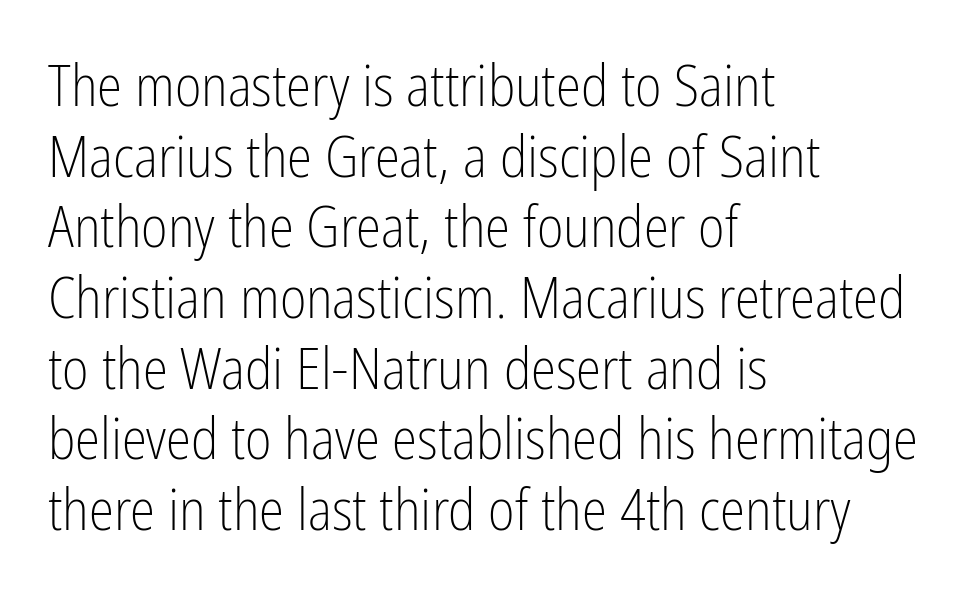
The foot of each line stays bare and open. Every character sits straight up, as roman type does. The passage shown is typed in a proportional face where columns would drift. Honestly, the letter spacing is just normal — you wouldn't notice it. Each stroke keeps to a modest, everyday thickness or less.
